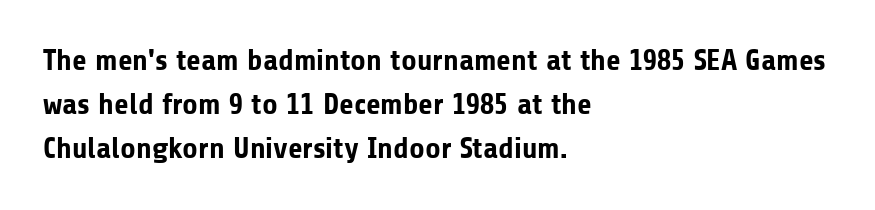
The image shows 30 px bold sans-serif type, upright; set left-aligned, normal line spacing (1.47x), normal letter spacing, not underlined; low stroke contrast and a medium x-height.
